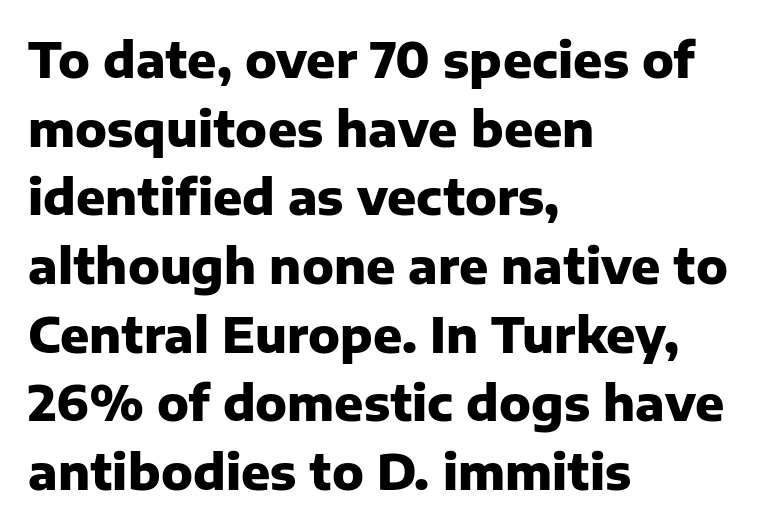
This rendering leaves character spacing at its baseline value. Visually the block forms a straight wall on the left and a jagged coastline on the right. The face used here is a sans, in the tradition of grotesques and geometrics. Set as a true bold cut, around the 700 mark. You can tell it's not italic because the verticals are truly vertical. The rendering uses natural spacing where letterforms have individual widths.
